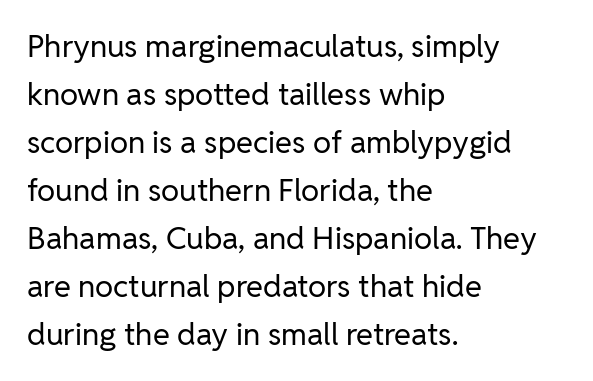
The image shows 31 px regular-weight sans-serif type, upright; set left-aligned, normal line spacing (1.55x), normal letter spacing, not underlined; low stroke contrast and a medium x-height.
